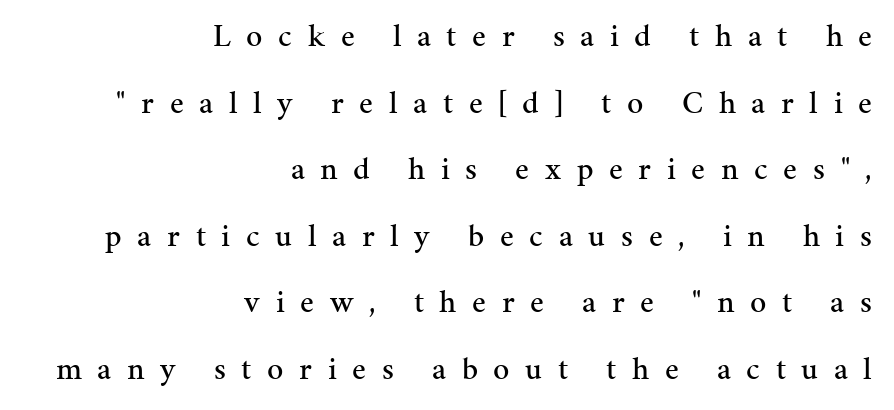
Q: Is the text italic (slanted)? A: No, it is upright.
Q: Is the typeface a serif or a sans-serif typeface? A: Serif.
Q: Is the text underlined? A: No.
Q: How is the paragraph aligned? A: Right-aligned.
Q: Is the spacing between letters normal or unusually wide? A: Unusually wide.
Q: Is the spacing between lines tight, normal or loose? A: Loose.
Q: Width (condensed, normal, or wide)? A: Normal.
Q: Stroke contrast? A: Medium.
Q: x-height? A: Medium.
Q: Monospaced? A: No.
